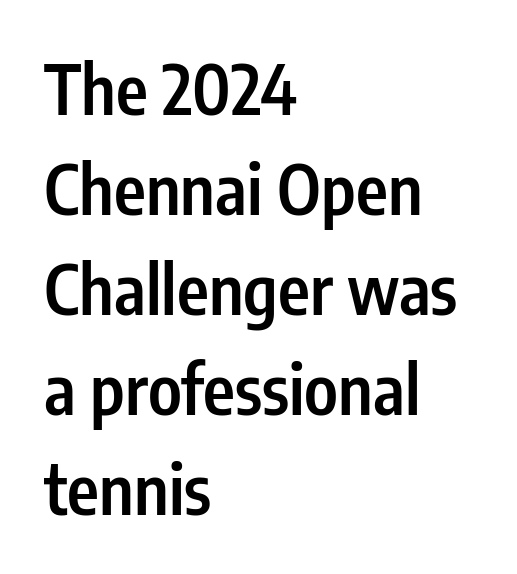
Q: Is the text bold? A: Semi-bold.
Q: Is the text italic (slanted)? A: No, it is upright.
Q: Is the typeface a serif or a sans-serif typeface? A: Sans-serif.
Q: Is the text underlined? A: No.
Q: How is the paragraph aligned? A: Left-aligned.
Q: Is the spacing between letters normal or unusually wide? A: Normal.
Q: Is the spacing between lines tight, normal or loose? A: Normal.
Q: Width (condensed, normal, or wide)? A: Condensed.
Q: Stroke contrast? A: Low.
Q: x-height? A: Medium.
Q: Monospaced? A: No.
